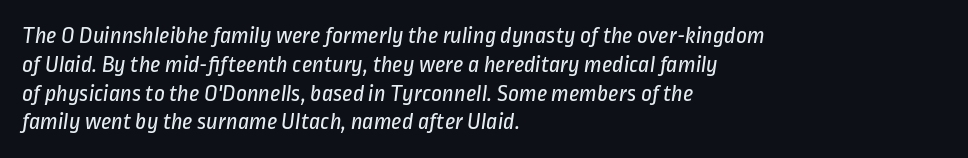
Caption: standard tracking, unaltered. Honestly, there is no underline to notice here at all. Where is the straight margin? On the left. The font is comparable to plain body text, perhaps lighter.
